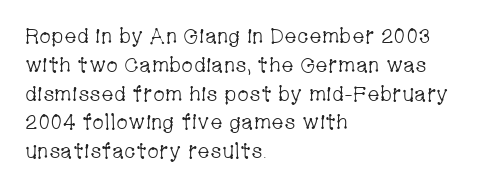
Q: Is the text bold? A: No.
Q: Is the text italic (slanted)? A: No, it is upright.
Q: Is the text underlined? A: No.
Q: How is the paragraph aligned? A: Left-aligned.
Q: Is the spacing between letters normal or unusually wide? A: Normal.
Q: Is the spacing between lines tight, normal or loose? A: Normal.
